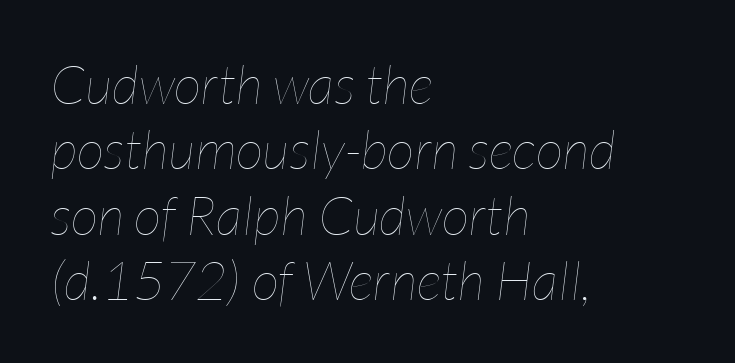
The image shows 54 px thin, condensed type, italic (leaning right); set left-aligned, line spacing 1.21x, normal letter spacing, not underlined; low stroke contrast and a medium x-height.
